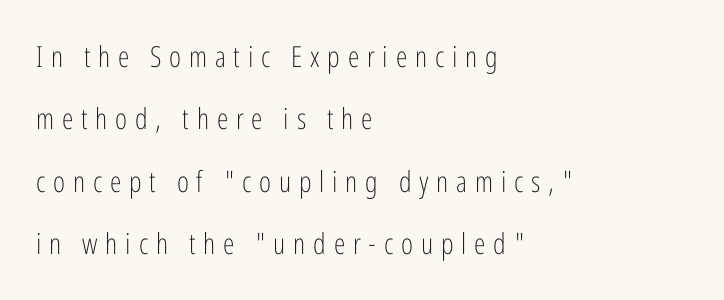
The image shows 29 px light, condensed sans-serif type, upright; set left-aligned, loose line spacing (2.15x), unusually wide letter spacing (+0.27 em), not underlined; low stroke contrast and a medium x-height.
